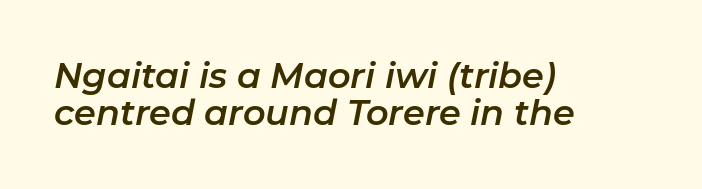
{"italic": "yes", "lean": "right", "slant_degrees": 11, "width": "normal", "stroke_contrast": "low", "x_height": "medium", "monospaced": "no", "underline": "no", "align": "left", "line_spacing": "tight", "line_spacing_ratio": 1.06, "letter_spacing": "normal", "letter_spacing_em": 0.0, "glyph_px": 35}
